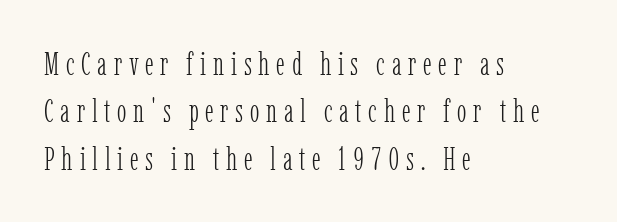
The setting favours the left margin, as ordinary paragraphs usually do. The letters stand upright; this is a roman face. Words appear elongated and porous because spacing is wide. The characters are drawn with everyday or finer stroke widths.
